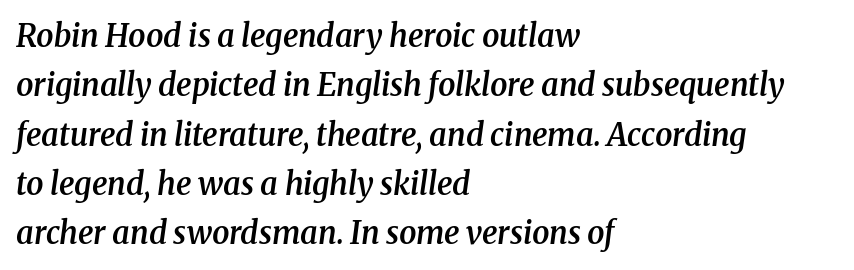
The image shows 31 px semibold serif type, italic (leaning right); set left-aligned, normal line spacing (1.59x), normal letter spacing, not underlined; medium stroke contrast and a medium x-height.
